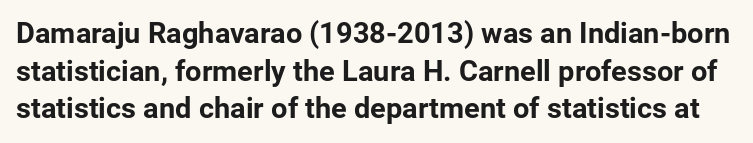
{"serif": "no", "italic": "no", "bold": "yes", "weight": "bold", "width": "normal", "stroke_contrast": "low", "x_height": "medium", "monospaced": "no", "underline": "no", "line_spacing": "normal", "line_spacing_ratio": 1.3, "letter_spacing": "normal", "letter_spacing_em": 0.0, "glyph_px": 29}
